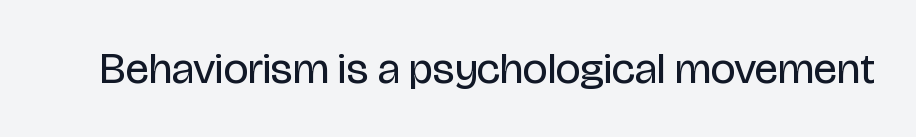
This sample has the flowing, uneven cadence of proportional lettering. This is sans-serif lettering, the kind often seen on screens and signage. The string is rendered with underlining switched off. No extra ink here — the face is not bold. The type sits square on the baseline with zero lean. The letterforms sit shoulder to shoulder at normal distance.
